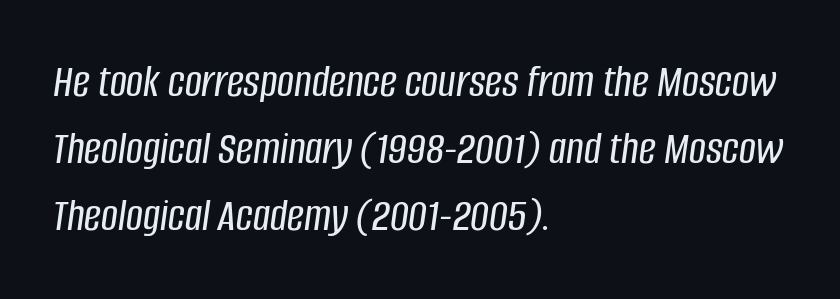
Q: Is the text italic (slanted)? A: Yes, it leans right by about 8 degrees.
Q: Is the text underlined? A: No.
Q: How is the paragraph aligned? A: Left-aligned.
Q: Is the spacing between letters normal or unusually wide? A: Normal.
Q: Is the spacing between lines tight, normal or loose? A: Normal.
Q: Width (condensed, normal, or wide)? A: Condensed.
Q: Stroke contrast? A: Low.
Q: x-height? A: Large.
Q: Monospaced? A: No.
